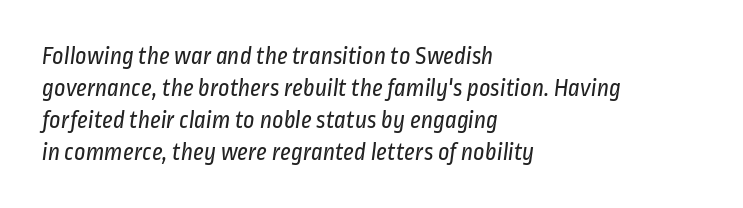
The image shows 25 px text type; set left-aligned, normal line spacing (1.28x), normal letter spacing, not underlined.
